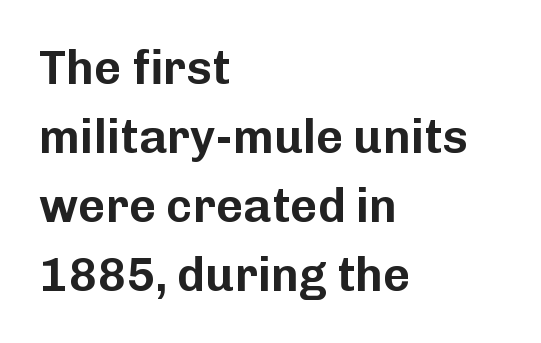
The image shows 47 px sans-serif type, upright; set left-aligned, normal line spacing (1.47x), normal letter spacing, not underlined; low stroke contrast and a medium x-height.
